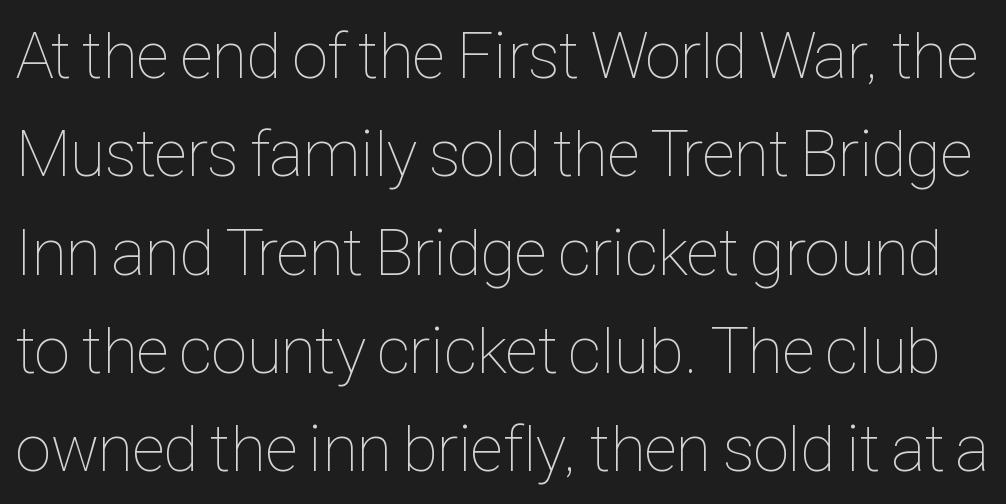
Q: Is the text bold? A: No.
Q: Is the text italic (slanted)? A: No, it is upright.
Q: Is the text underlined? A: No.
Q: Is the spacing between letters normal or unusually wide? A: Normal.
Q: Is the spacing between lines tight, normal or loose? A: Normal.
Q: Width (condensed, normal, or wide)? A: Condensed.
Q: Stroke contrast? A: Low.
Q: x-height? A: Medium.
Q: Monospaced? A: No.
